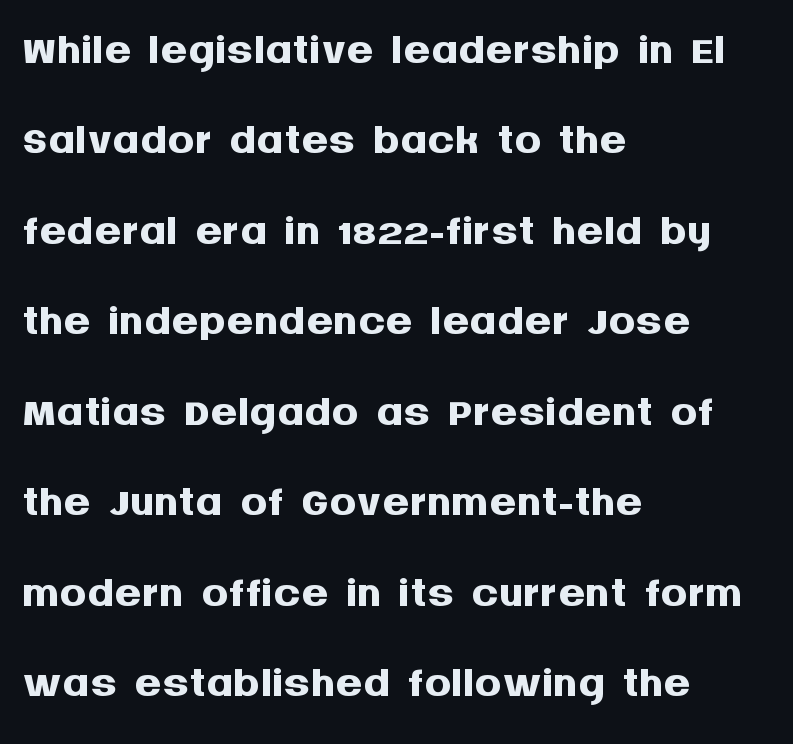
{"serif": "no", "italic": "no", "bold": "yes", "weight": "semibold", "width": "normal", "stroke_contrast": "medium", "x_height": "large", "monospaced": "no", "underline": "no", "align": "left", "line_spacing": "normal", "line_spacing_ratio": 1.37, "letter_spacing": "normal", "letter_spacing_em": 0.0, "glyph_px": 66}
